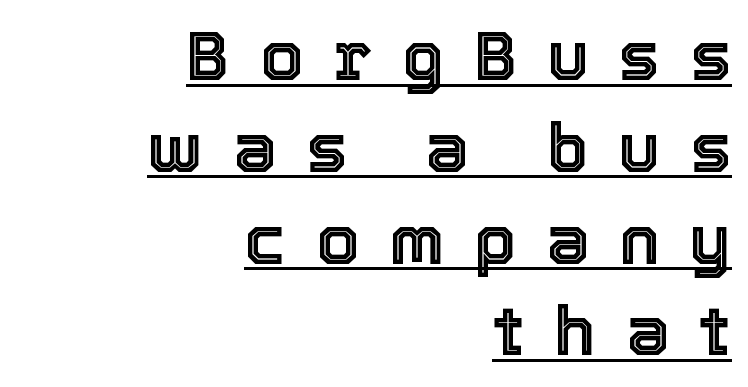
Q: Is the text italic (slanted)? A: No, it is upright.
Q: Is the text underlined? A: Yes.
Q: How is the paragraph aligned? A: Right-aligned.
Q: Is the spacing between letters normal or unusually wide? A: Unusually wide.
Q: Is the spacing between lines tight, normal or loose? A: Normal.
Q: Width (condensed, normal, or wide)? A: Normal.
Q: x-height? A: Medium.
Q: Monospaced? A: No.
